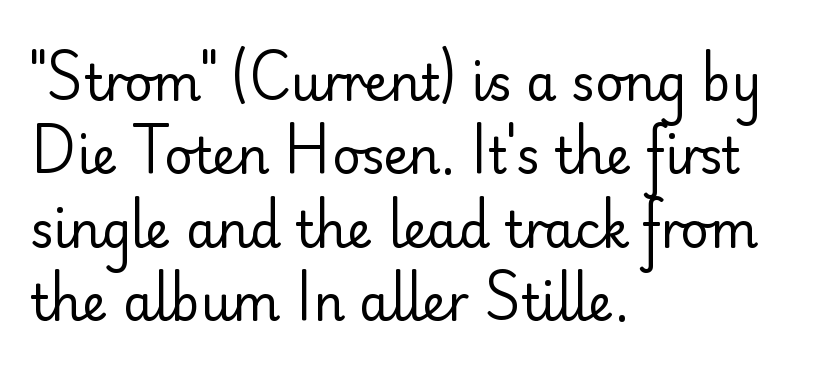
Q: Is the text bold? A: No.
Q: Is the text italic (slanted)? A: No, it is upright.
Q: Is the typeface a serif or a sans-serif typeface? A: Sans-serif.
Q: Is the text underlined? A: No.
Q: How is the paragraph aligned? A: Left-aligned.
Q: Is the spacing between letters normal or unusually wide? A: Normal.
Q: Is the spacing between lines tight, normal or loose? A: Normal.
Q: Width (condensed, normal, or wide)? A: Normal.
Q: Stroke contrast? A: Low.
Q: x-height? A: Small.
Q: Monospaced? A: No.
